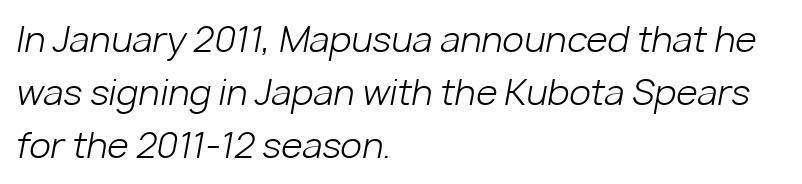
{"italic": "yes", "lean": "right", "slant_degrees": 10, "bold": "no", "weight": "light", "width": "normal", "stroke_contrast": "low", "x_height": "medium", "monospaced": "no", "underline": "no", "align": "left", "line_spacing": "normal", "line_spacing_ratio": 1.51, "letter_spacing": "normal", "letter_spacing_em": 0.0, "glyph_px": 35}
